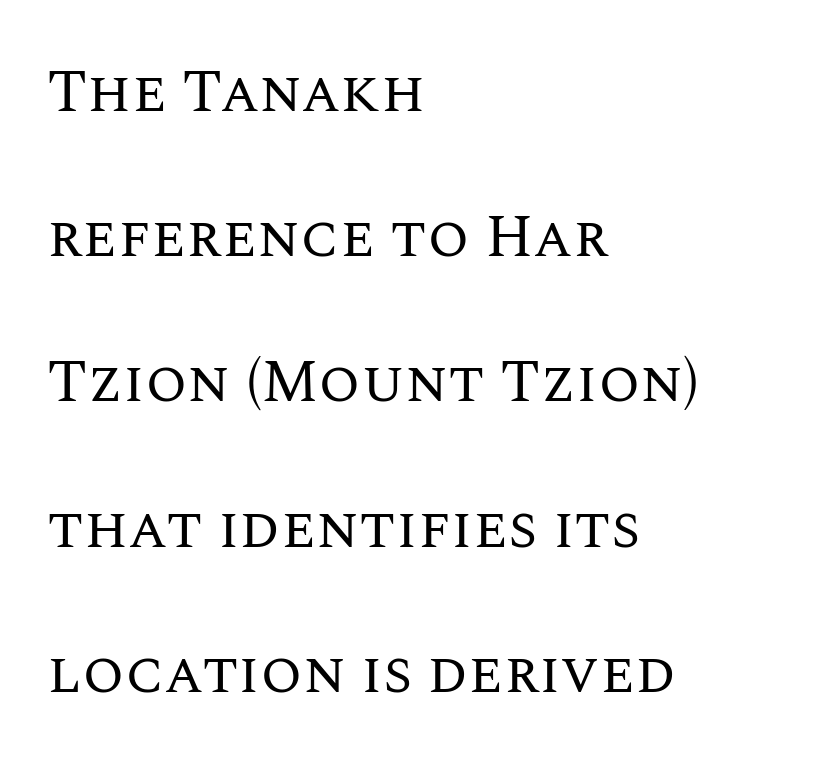
The image shows 60 px regular-weight type, upright; set left-aligned, loose line spacing (2.42x), normal letter spacing, not underlined; medium stroke contrast and a large x-height.
